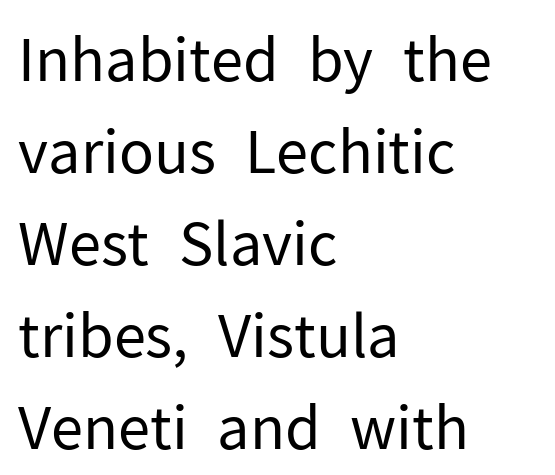
The image shows 59 px regular-weight sans-serif type, upright; set left-aligned, normal line spacing (1.56x), normal letter spacing, not underlined; low stroke contrast and a medium x-height.
